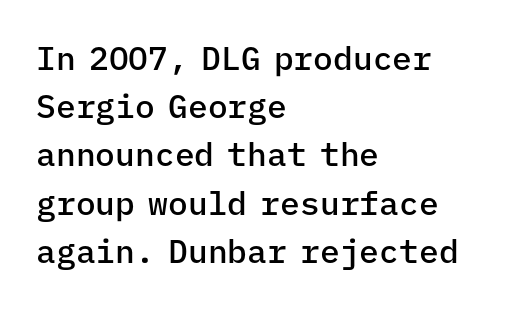
Q: Is the text bold? A: Semi-bold.
Q: Is the text italic (slanted)? A: No, it is upright.
Q: Is the typeface a serif or a sans-serif typeface? A: Sans-serif.
Q: Is the text underlined? A: No.
Q: How is the paragraph aligned? A: Left-aligned.
Q: Is the spacing between letters normal or unusually wide? A: Normal.
Q: Is the spacing between lines tight, normal or loose? A: Normal.
Q: Width (condensed, normal, or wide)? A: Normal.
Q: Stroke contrast? A: Low.
Q: x-height? A: Medium.
Q: Monospaced? A: Yes.
